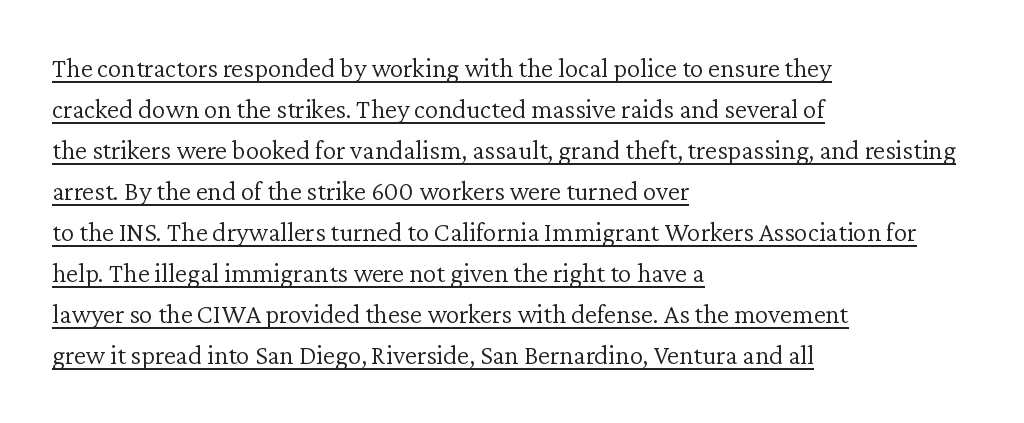
Q: Is the text bold? A: No.
Q: Is the text italic (slanted)? A: No, it is upright.
Q: Is the text underlined? A: Yes.
Q: How is the paragraph aligned? A: Left-aligned.
Q: Is the spacing between letters normal or unusually wide? A: Normal.
Q: Is the spacing between lines tight, normal or loose? A: Normal.
